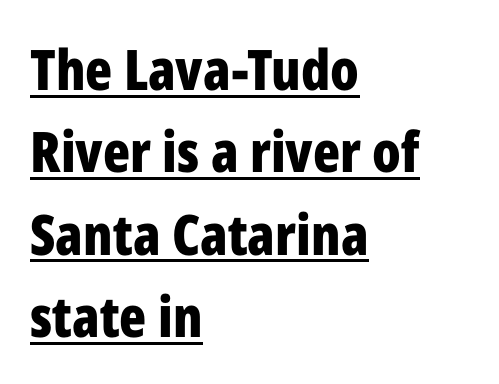
Q: Is the text bold? A: Yes.
Q: Is the text italic (slanted)? A: No, it is upright.
Q: Is the typeface a serif or a sans-serif typeface? A: Sans-serif.
Q: Is the text underlined? A: Yes.
Q: How is the paragraph aligned? A: Left-aligned.
Q: Is the spacing between letters normal or unusually wide? A: Normal.
Q: Is the spacing between lines tight, normal or loose? A: Normal.
Q: Width (condensed, normal, or wide)? A: Condensed.
Q: Stroke contrast? A: Low.
Q: x-height? A: Medium.
Q: Monospaced? A: No.
